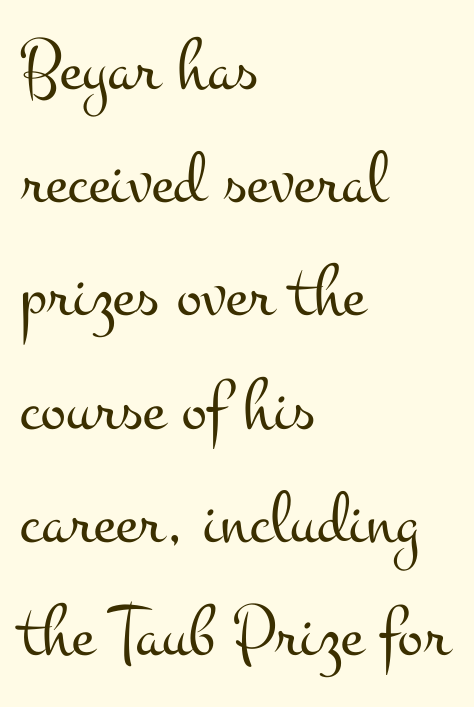
Q: Is the text bold? A: No.
Q: Is the text italic (slanted)? A: Yes.
Q: Is the text underlined? A: No.
Q: How is the paragraph aligned? A: Left-aligned.
Q: Is the spacing between letters normal or unusually wide? A: Normal.
Q: Is the spacing between lines tight, normal or loose? A: Normal.
Q: Width (condensed, normal, or wide)? A: Wide.
Q: Stroke contrast? A: Medium.
Q: x-height? A: Small.
Q: Monospaced? A: No.
